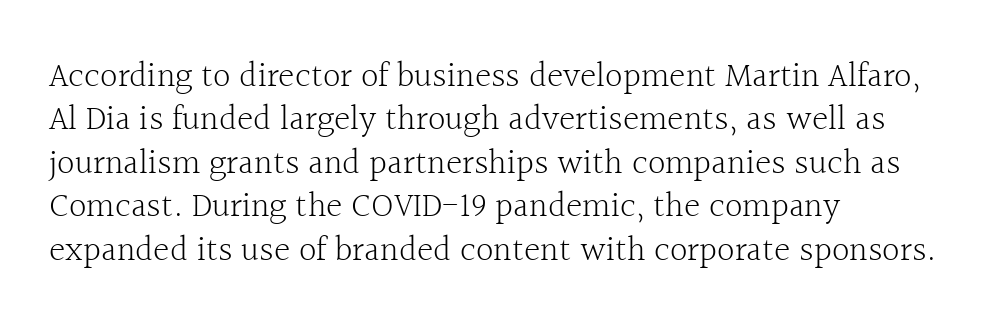
The image shows 35 px light serif type, upright; set left-aligned, line spacing 1.24x, normal letter spacing, not underlined; a medium x-height.
